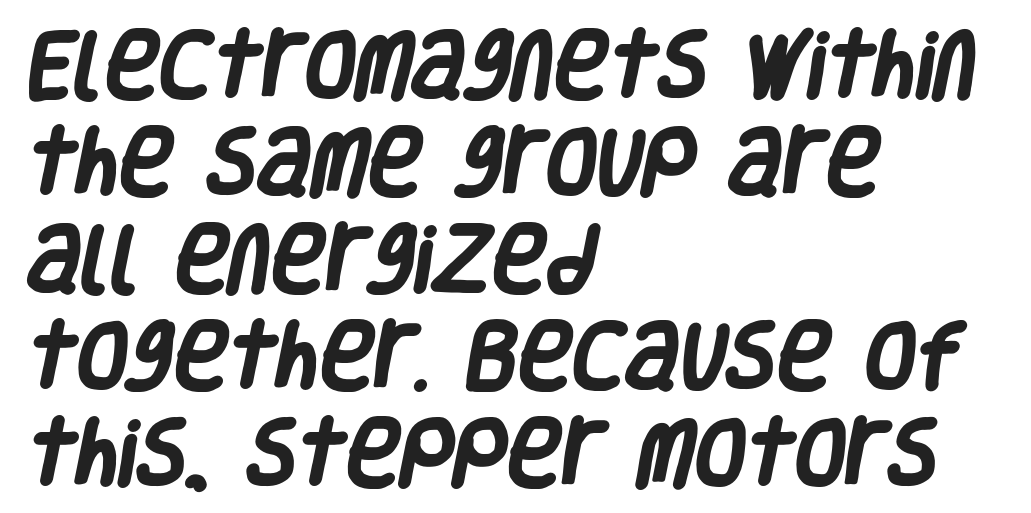
Q: Is the text bold? A: Yes.
Q: Is the typeface a serif or a sans-serif typeface? A: Sans-serif.
Q: Is the text underlined? A: No.
Q: How is the paragraph aligned? A: Left-aligned.
Q: Is the spacing between letters normal or unusually wide? A: Normal.
Q: Is the spacing between lines tight, normal or loose? A: Normal.
Q: Width (condensed, normal, or wide)? A: Condensed.
Q: Stroke contrast? A: Low.
Q: x-height? A: Large.
Q: Monospaced? A: No.
